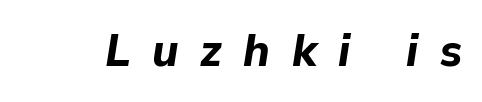
The characters look thick and weighty, a clear bold. Decoration check: the copy has no underline. Each letter keeps its own natural width here, so spacing adapts to shape. Does extra space separate the letters? Yes, quite a lot of it. Does the lettering tilt? It does — this is italic.
